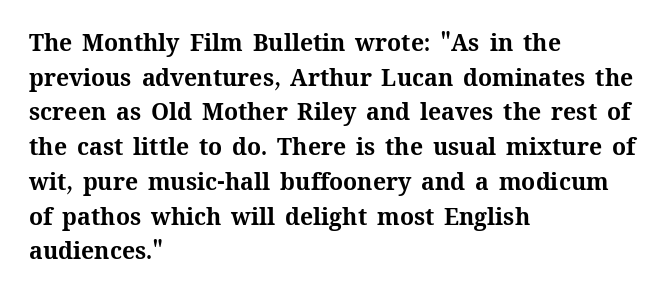
Q: Is the text bold? A: Yes.
Q: Is the text italic (slanted)? A: No, it is upright.
Q: Is the text underlined? A: No.
Q: How is the paragraph aligned? A: Left-aligned.
Q: Is the spacing between letters normal or unusually wide? A: Normal.
Q: Is the spacing between lines tight, normal or loose? A: Normal.
